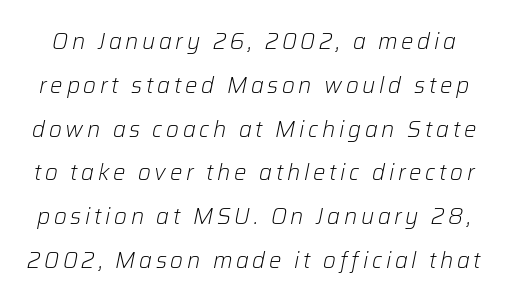
The typeface has the unassuming heft of standard copy or less. Notice how the stems are inclined rather than vertical — that's the hallmark of italics. Summary of vertical rhythm: relaxed, with wide interline spacing. The space beneath each line is pristine and unruled.
